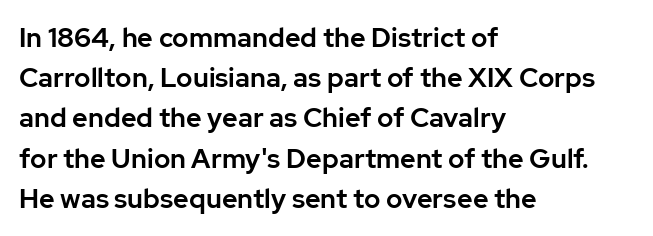
Summary of vertical rhythm: regular, with standard interline spacing. No italicization has been applied; the sample stays upright. One-word summary of the alignment: left. The line texture is even and compact thanks to regular tracking. The space directly below the letters is spotless.
